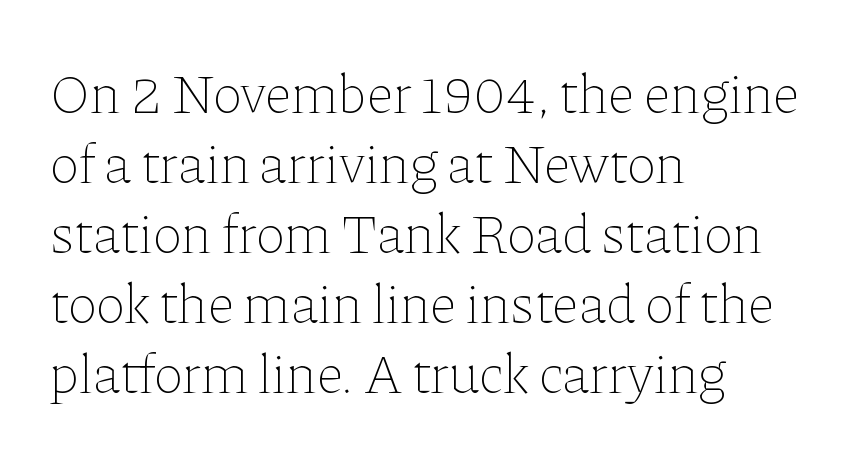
Nope, not italic — everything's standing straight. Letter spacing: default. Baseline-to-baseline distance is the conventional proportion of letter height. Summary of weight: not heavy and not bold. All the whitespace from short lines collects on the right. A typesetter would call this proportional, since set widths differ per character.
